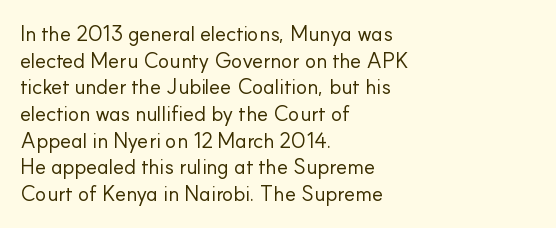
Summary of weight: not heavy and not bold. The vertical gap from one line to the next is medium. The type is set solid horizontally, with unmodified tracking. No italicization has been applied; the sample stays upright. The paragraph shown leans on its left margin. The gap between lines stays unmarked.
